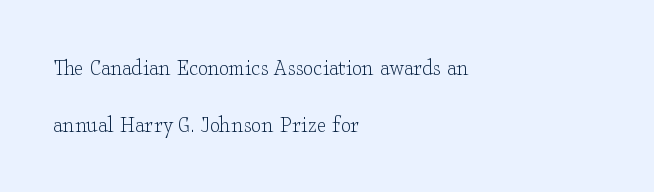
Beneath every word, the page is bare. This is the regular roman posture of the typeface. The letterforms sit at book weight or below. Line starts are locked; line ends wander. This sample trades compactness for vertical openness between lines.
